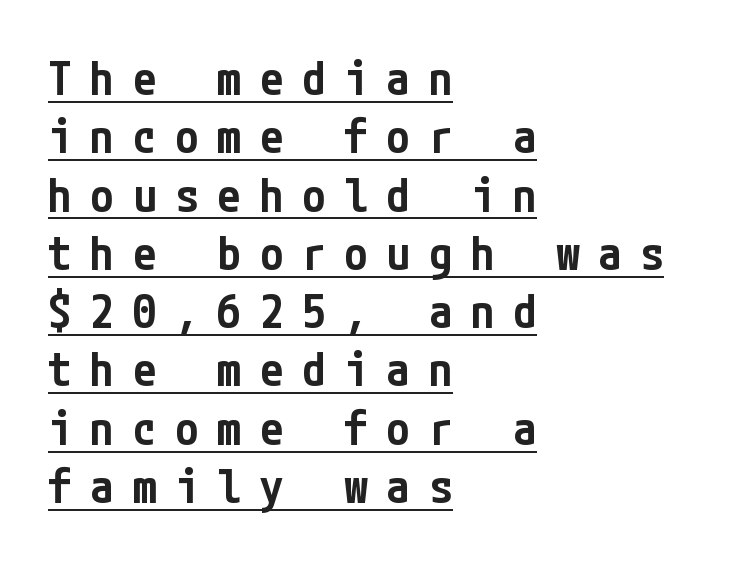
Q: Is the text bold? A: Semi-bold.
Q: Is the text italic (slanted)? A: No, it is upright.
Q: Is the typeface a serif or a sans-serif typeface? A: Sans-serif.
Q: Is the text underlined? A: Yes.
Q: How is the paragraph aligned? A: Left-aligned.
Q: Is the spacing between letters normal or unusually wide? A: Unusually wide.
Q: Width (condensed, normal, or wide)? A: Condensed.
Q: Stroke contrast? A: Low.
Q: x-height? A: Medium.
